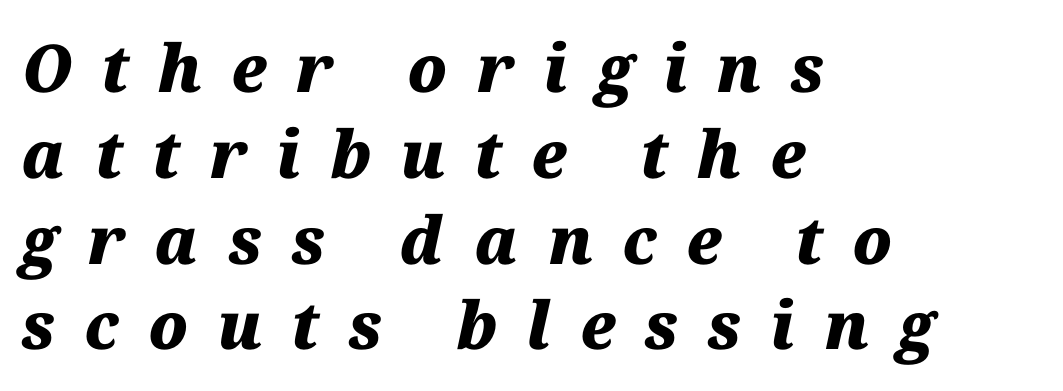
{"italic": "yes", "lean": "right", "slant_degrees": 12, "bold": "yes", "weight": "heavy", "width": "normal", "stroke_contrast": "medium", "x_height": "medium", "monospaced": "no", "underline": "no", "align": "left", "line_spacing": "normal", "line_spacing_ratio": 1.3, "letter_spacing": "wide", "letter_spacing_em": 0.44, "glyph_px": 66}
